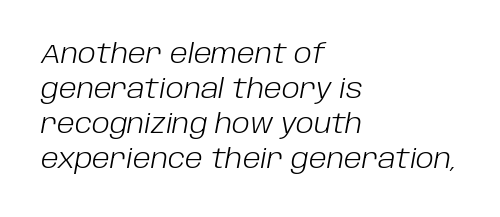
The compositor pushed each line to the left boundary. Stems here are at most as thick as an everyday book face. You could call the tracking neutral — neither tight nor loose. The leading is moderate, giving the passage an even texture.
